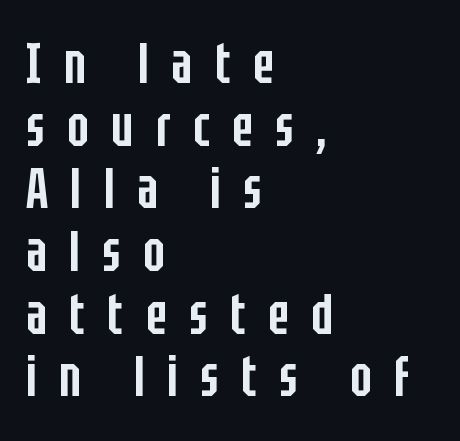
The specimen omits any rule beneath the text block's lines. Firm but not heavy-handed strokes: this text is semibold. These lines were composed using upright roman letters. This rendering employs a face without finishing strokes, i.e., a sans-serif. Notice how descenders almost collide with the ascenders below — that's tight leading. The compositor pushed each line to the left boundary.
